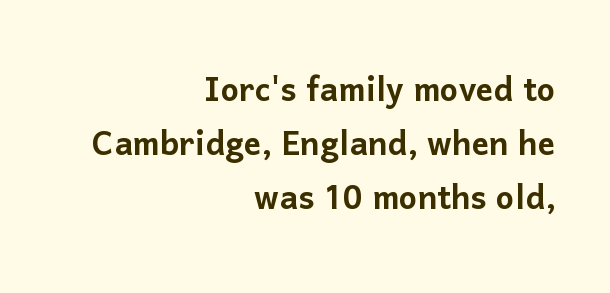
The image shows 43 px sans-serif type, upright; set right-aligned, normal line spacing (1.26x), normal letter spacing, not underlined; low stroke contrast and a medium x-height.
